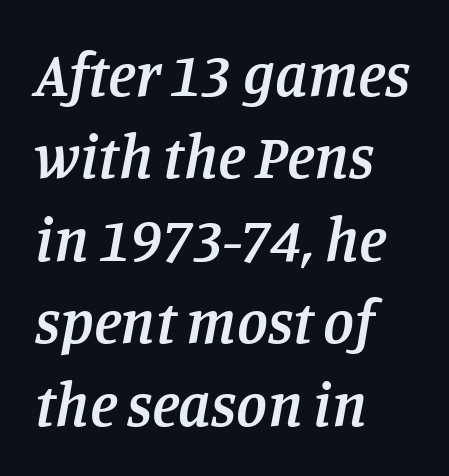
Each row of text sits above clean, open space. Standard letterfit; no display-style spreading of the glyphs. This is moderately heavy type, rendered in semibold. These lines are composed in type with serifs. Spacing verdict: proportional, widths tailored to each character. In terms of leading, this rendering sits right in the middle.
